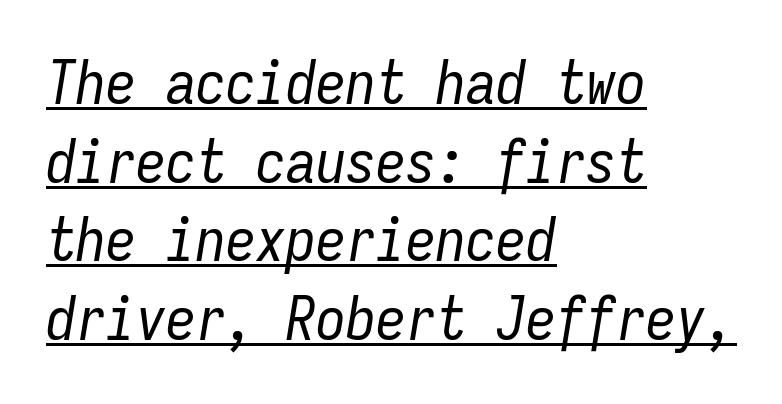
Q: Is the text bold? A: No.
Q: Is the text italic (slanted)? A: Yes, it leans right by about 9 degrees.
Q: Is the text underlined? A: Yes.
Q: How is the paragraph aligned? A: Left-aligned.
Q: Is the spacing between letters normal or unusually wide? A: Normal.
Q: Is the spacing between lines tight, normal or loose? A: Normal.
Q: Width (condensed, normal, or wide)? A: Condensed.
Q: Stroke contrast? A: Low.
Q: x-height? A: Medium.
Q: Monospaced? A: Yes.
